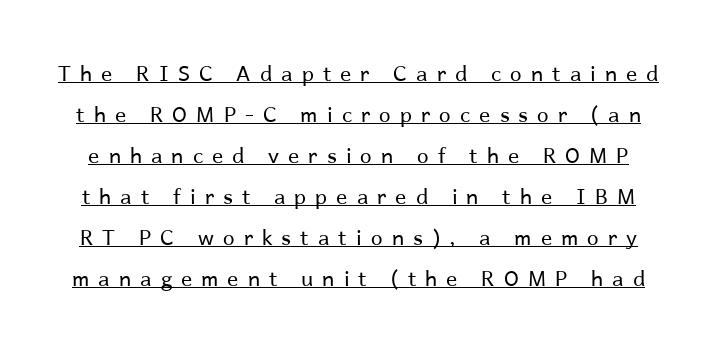
{"italic": "no", "bold": "no", "underline": "yes", "line_spacing": "loose", "line_spacing_ratio": 1.95, "letter_spacing": "wide", "letter_spacing_em": 0.43, "glyph_px": 21}
